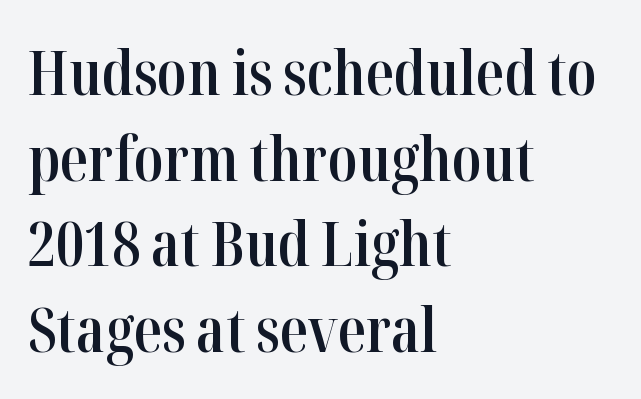
{"serif": "yes", "italic": "no", "bold": "semi", "weight": "semibold", "width": "condensed", "stroke_contrast": "high", "x_height": "medium", "monospaced": "no", "underline": "no", "align": "left", "line_spacing": "normal", "line_spacing_ratio": 1.38, "letter_spacing": "normal", "letter_spacing_em": 0.0, "glyph_px": 62}
